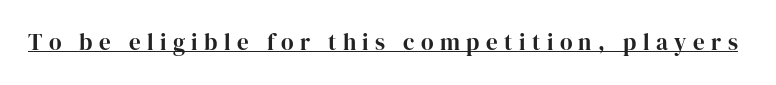
{"italic": "no", "underline": "yes", "letter_spacing": "wide", "letter_spacing_em": 0.28, "glyph_px": 23}
